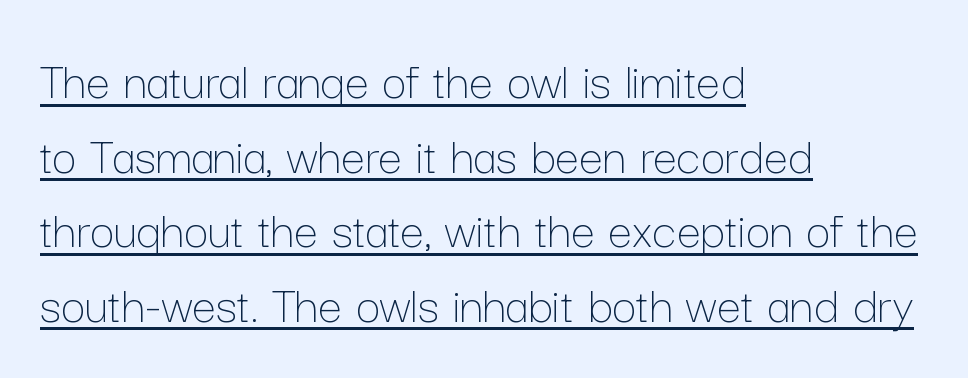
Q: Is the text bold? A: No.
Q: Is the text italic (slanted)? A: No, it is upright.
Q: Is the text underlined? A: Yes.
Q: How is the paragraph aligned? A: Left-aligned.
Q: Is the spacing between letters normal or unusually wide? A: Normal.
Q: Is the spacing between lines tight, normal or loose? A: Normal.
Q: Width (condensed, normal, or wide)? A: Normal.
Q: Stroke contrast? A: Low.
Q: x-height? A: Medium.
Q: Monospaced? A: No.
